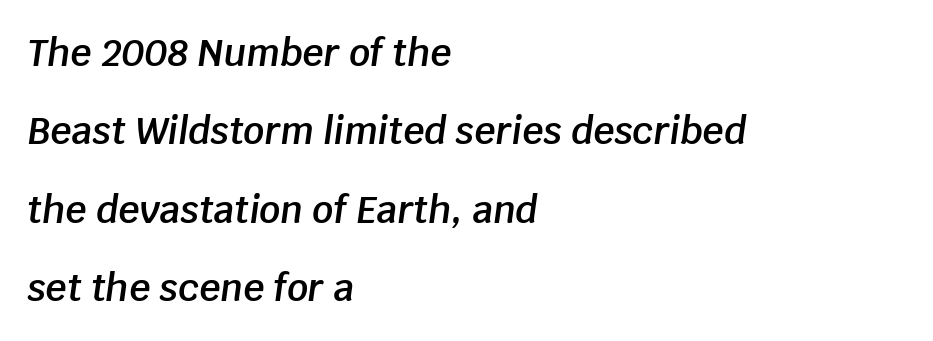
Q: Is the text bold? A: Semi-bold.
Q: Is the text italic (slanted)? A: Yes, it leans right by about 8 degrees.
Q: Is the text underlined? A: No.
Q: How is the paragraph aligned? A: Left-aligned.
Q: Is the spacing between letters normal or unusually wide? A: Normal.
Q: Is the spacing between lines tight, normal or loose? A: Loose.
Q: Width (condensed, normal, or wide)? A: Normal.
Q: Stroke contrast? A: Low.
Q: x-height? A: Large.
Q: Monospaced? A: No.
